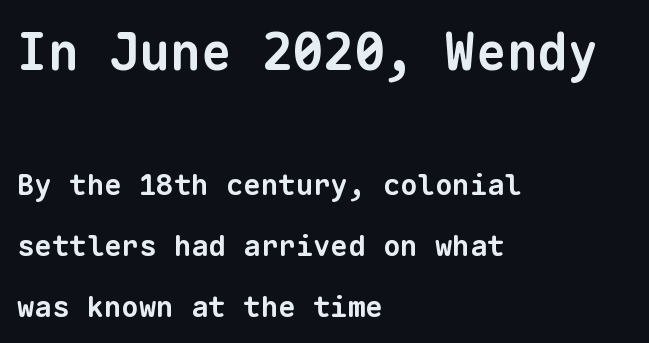
The image shows 51 px bold sans-serif type, monospaced; set left-aligned, loose line spacing (2.1x), normal letter spacing, not underlined; the first (top) block is 1.76x larger; low stroke contrast and a medium x-height.
